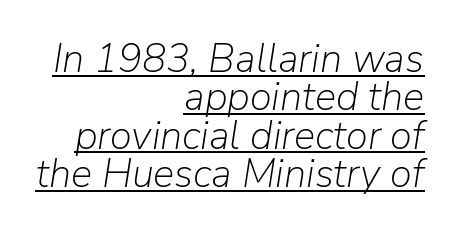
Q: Is the text bold? A: No.
Q: Is the text italic (slanted)? A: Yes, it leans right by about 9 degrees.
Q: Is the text underlined? A: Yes.
Q: How is the paragraph aligned? A: Right-aligned.
Q: Is the spacing between letters normal or unusually wide? A: Normal.
Q: Is the spacing between lines tight, normal or loose? A: Tight.
Q: Width (condensed, normal, or wide)? A: Normal.
Q: Stroke contrast? A: Low.
Q: x-height? A: Medium.
Q: Monospaced? A: No.
